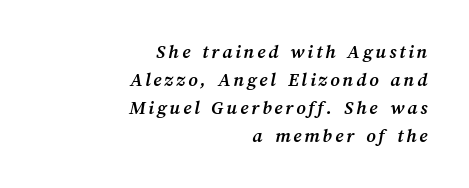
{"bold": "yes", "underline": "no", "align": "right", "line_spacing": "normal", "line_spacing_ratio": 1.4, "glyph_px": 20}
